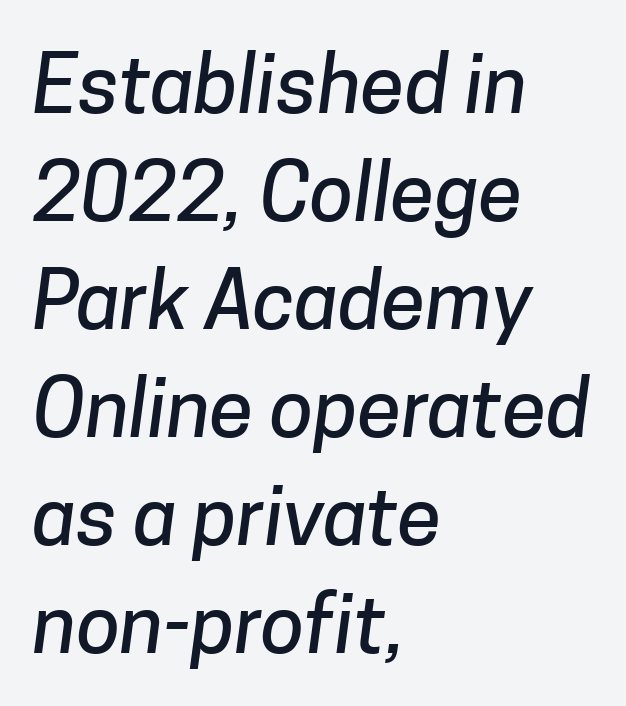
Here the designer chose a conventional face with non-uniform glyph widths. Honestly, there is no underline to notice here at all. The letterforms sit shoulder to shoulder at normal distance. Classification — sans serif. Horizontal alignment here is leftward, the default for most running prose. Normally led — the rows are evenly, conventionally spaced.
